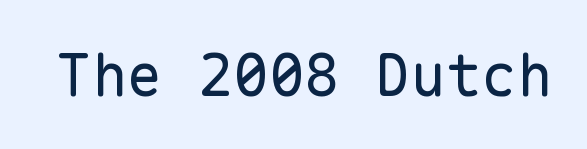
When letters stand straight like this, we call the style roman or upright. Monospaced: the letters line up in strict vertical columns. These glyphs show unthickened strokes, regular width or finer. Type style note: lacks serifs.
